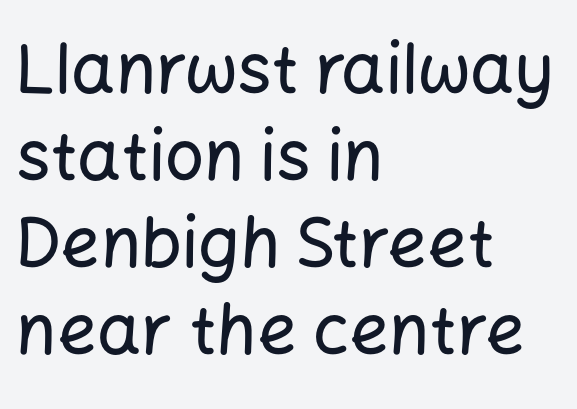
{"serif": "no", "italic": "no", "width": "normal", "stroke_contrast": "low", "x_height": "medium", "monospaced": "no", "underline": "no", "align": "left", "line_spacing": "normal", "line_spacing_ratio": 1.26, "letter_spacing": "normal", "letter_spacing_em": 0.0, "glyph_px": 69}
